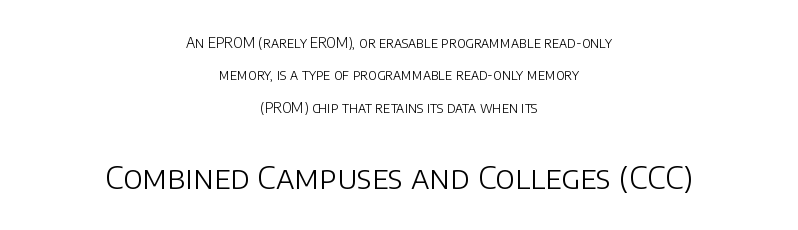
Q: Is the text bold? A: No.
Q: Is the text italic (slanted)? A: No, it is upright.
Q: Is the typeface a serif or a sans-serif typeface? A: Sans-serif.
Q: Is the text underlined? A: No.
Q: How is the paragraph aligned? A: Centered.
Q: Is the spacing between letters normal or unusually wide? A: Normal.
Q: Is the spacing between lines tight, normal or loose? A: Loose.
Q: Which block of text is set in a larger size, the first (top) or the second (bottom)? A: The second (bottom) one.
Q: Width (condensed, normal, or wide)? A: Normal.
Q: Stroke contrast? A: Low.
Q: x-height? A: Large.
Q: Monospaced? A: No.
